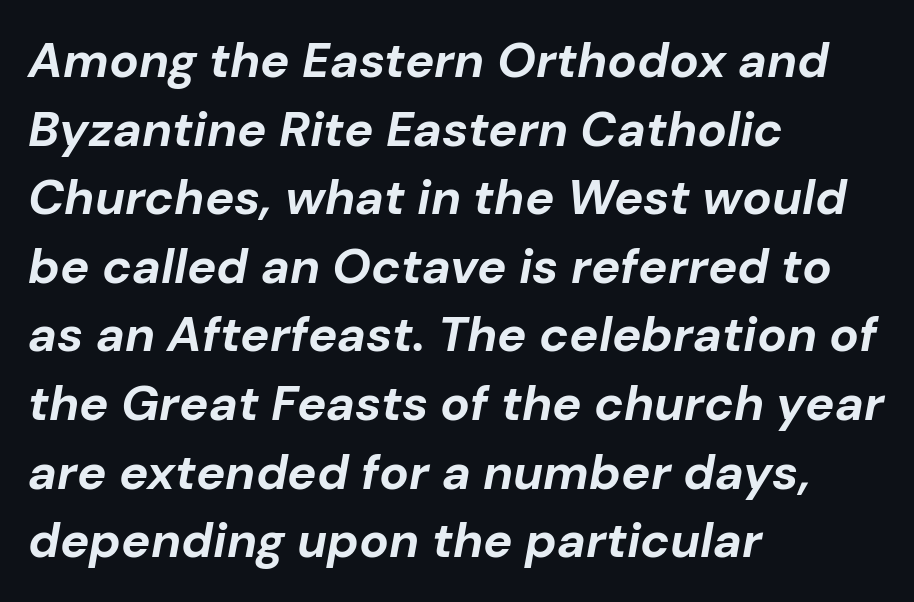
Thick stems and heavy bowls — unmistakably bold. The space beneath each line is pristine and unruled. A typesetter would call this leading conventional body-copy spacing. Here the glyphs are tracked normally, forming tight word shapes.
